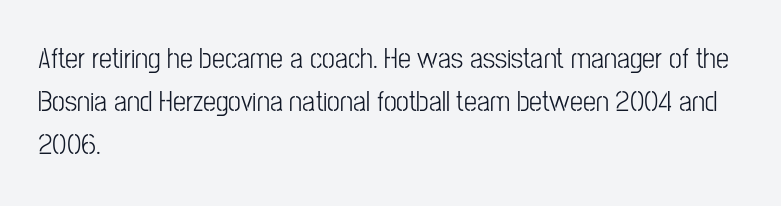
{"serif": "no", "italic": "no", "width": "condensed", "stroke_contrast": "low", "x_height": "medium", "monospaced": "no", "underline": "no", "align": "left", "line_spacing": "normal", "line_spacing_ratio": 1.48, "letter_spacing": "normal", "letter_spacing_em": 0.0, "glyph_px": 29}
